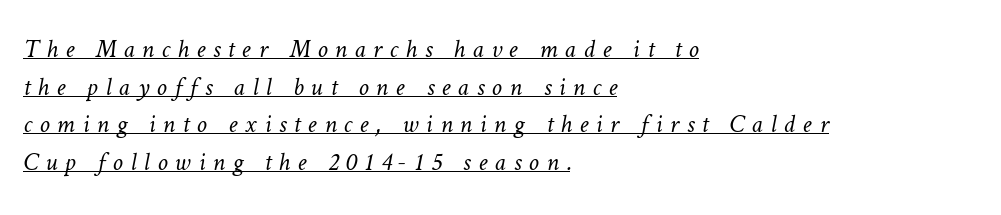
{"bold": "no", "underline": "yes", "align": "left", "line_spacing": "normal", "line_spacing_ratio": 1.45, "letter_spacing": "wide", "letter_spacing_em": 0.28, "glyph_px": 26}
